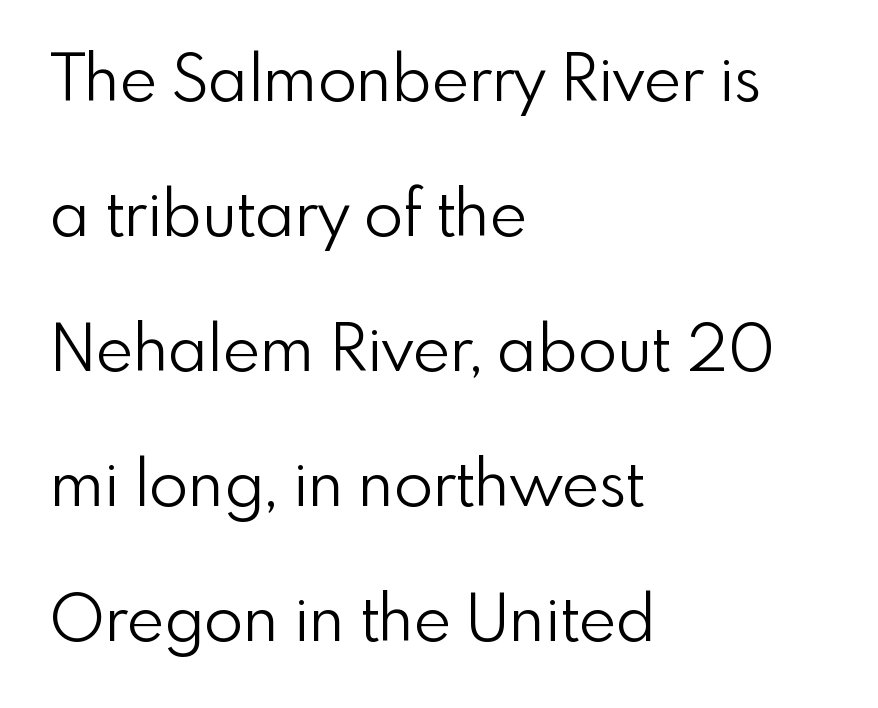
Q: Is the text bold? A: No.
Q: Is the text italic (slanted)? A: No, it is upright.
Q: Is the typeface a serif or a sans-serif typeface? A: Sans-serif.
Q: Is the text underlined? A: No.
Q: How is the paragraph aligned? A: Left-aligned.
Q: Is the spacing between letters normal or unusually wide? A: Normal.
Q: Is the spacing between lines tight, normal or loose? A: Loose.
Q: Width (condensed, normal, or wide)? A: Normal.
Q: Stroke contrast? A: Low.
Q: x-height? A: Small.
Q: Monospaced? A: No.
